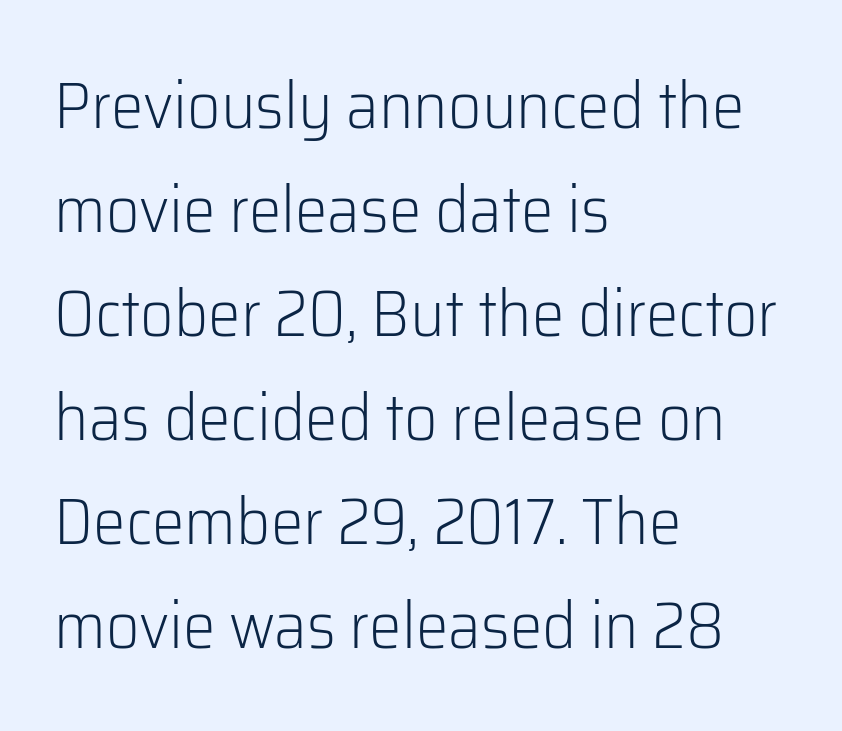
Q: Is the text bold? A: No.
Q: Is the text italic (slanted)? A: No, it is upright.
Q: Is the typeface a serif or a sans-serif typeface? A: Sans-serif.
Q: Is the text underlined? A: No.
Q: How is the paragraph aligned? A: Left-aligned.
Q: Is the spacing between letters normal or unusually wide? A: Normal.
Q: Is the spacing between lines tight, normal or loose? A: Normal.
Q: Width (condensed, normal, or wide)? A: Normal.
Q: Stroke contrast? A: Low.
Q: x-height? A: Medium.
Q: Monospaced? A: No.
